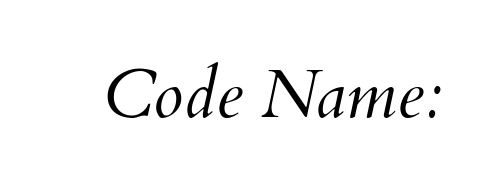
Q: Is the text bold? A: No.
Q: Is the text italic (slanted)? A: Yes, it leans right by about 12 degrees.
Q: Is the text underlined? A: No.
Q: Is the spacing between letters normal or unusually wide? A: Normal.
Q: Width (condensed, normal, or wide)? A: Normal.
Q: Stroke contrast? A: Medium.
Q: x-height? A: Small.
Q: Monospaced? A: No.
